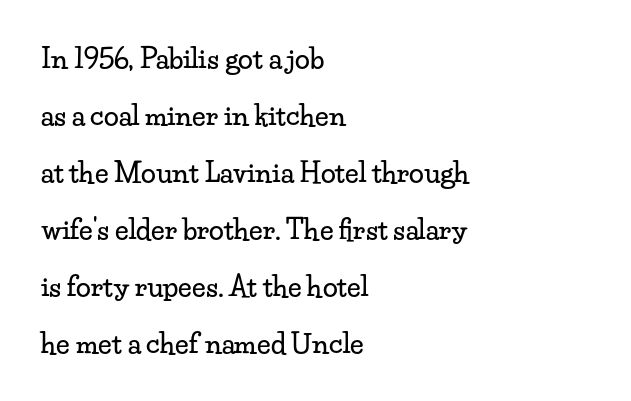
Q: Is the text italic (slanted)? A: No, it is upright.
Q: Is the text underlined? A: No.
Q: How is the paragraph aligned? A: Left-aligned.
Q: Is the spacing between letters normal or unusually wide? A: Normal.
Q: Is the spacing between lines tight, normal or loose? A: Loose.
